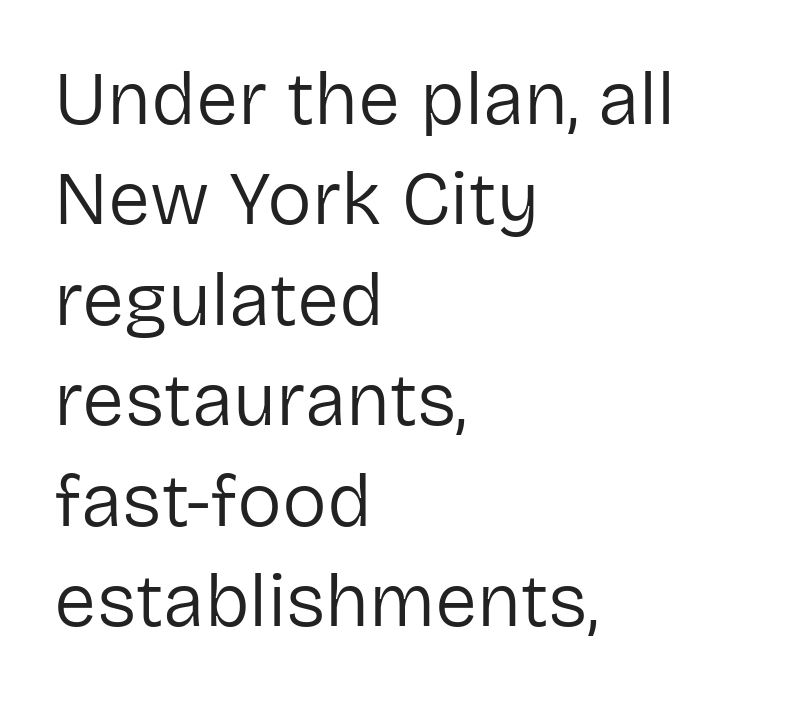
Underline: absent. No chunkiness to these letters — they're not bold. Nope, not italic — everything's standing straight. Nobody touched the tracking dial on this one.
